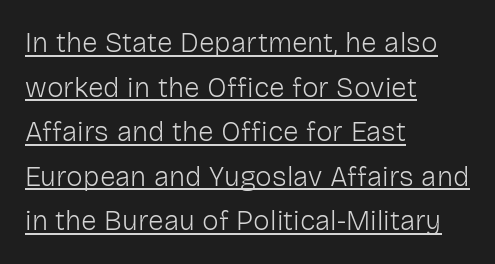
{"serif": "no", "italic": "no", "bold": "no", "weight": "light", "width": "normal", "stroke_contrast": "low", "x_height": "medium", "monospaced": "no", "underline": "yes", "align": "left", "line_spacing": "normal", "line_spacing_ratio": 1.59, "letter_spacing": "normal", "letter_spacing_em": 0.0, "glyph_px": 28}
